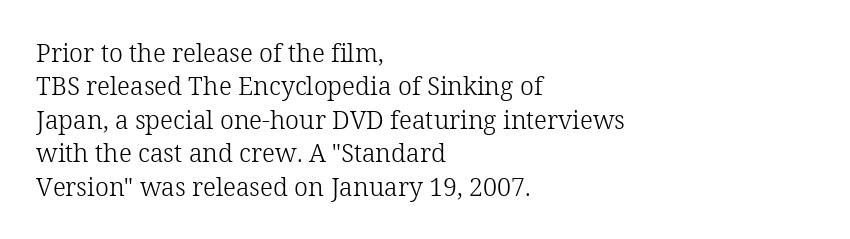
Notice how the stems are strictly vertical — no italics here. Clear beneath every line of the passage. Compared with typical paragraphs, the rows here are spaced about the same. The letters look calm and open, with moderate or lighter stems. Spacing between characters is what you'd get straight out of the box.
